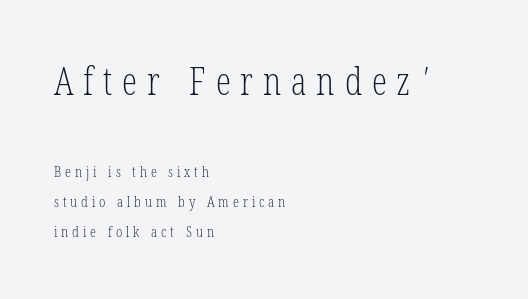
Q: Is the text bold? A: No.
Q: Is the typeface a serif or a sans-serif typeface? A: Serif.
Q: Is the text underlined? A: No.
Q: How is the paragraph aligned? A: Left-aligned.
Q: Is the spacing between letters normal or unusually wide? A: Unusually wide.
Q: Is the spacing between lines tight, normal or loose? A: Loose.
Q: Which block of text is set in a larger size, the first (top) or the second (bottom)? A: The first (top) one.
Q: Width (condensed, normal, or wide)? A: Condensed.
Q: Stroke contrast? A: Low.
Q: x-height? A: Medium.
Q: Monospaced? A: No.
